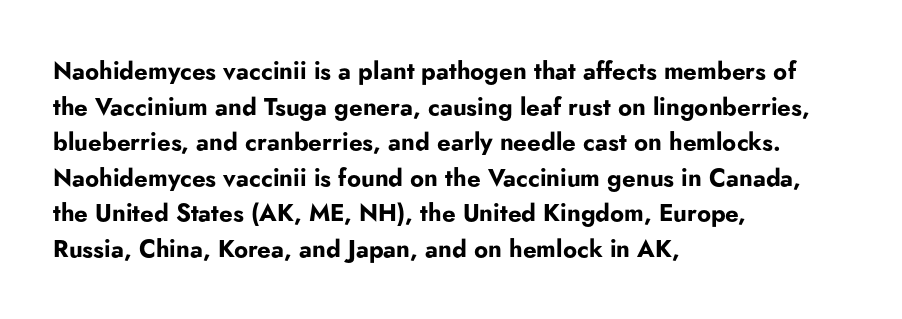
The image shows 24 px bold type, upright; set left-aligned, normal line spacing (1.48x), normal letter spacing, not underlined.
